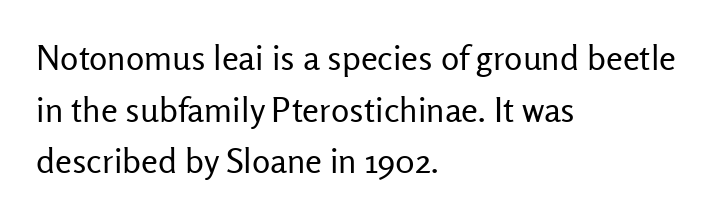
The image shows 34 px regular-weight sans-serif type, upright; set left-aligned, normal line spacing (1.52x), normal letter spacing, not underlined; low stroke contrast and a medium x-height.
